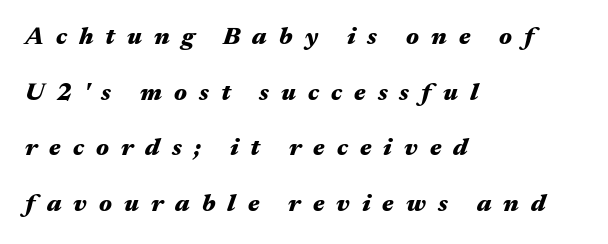
The image shows 25 px bold type, italic (leaning right); set left-aligned, loose line spacing (2.23x), unusually wide letter spacing (+0.48 em), not underlined.
